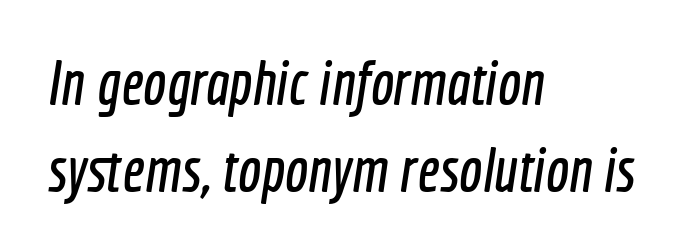
The image shows 62 px condensed sans-serif type; set left-aligned, normal line spacing (1.4x), normal letter spacing, not underlined; a medium x-height.
